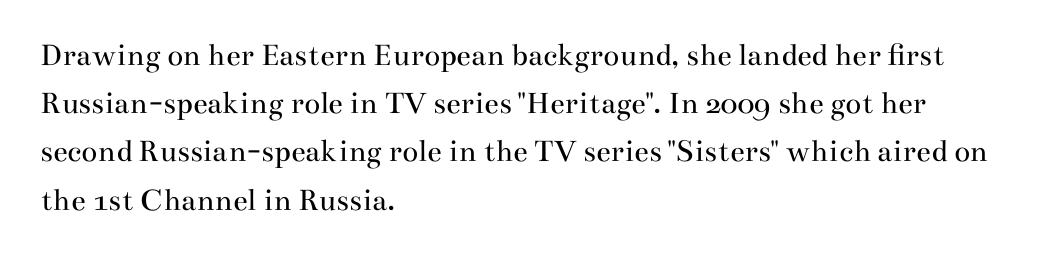
The image shows 33 px regular-weight, wide serif type, upright; set left-aligned, normal line spacing (1.46x), normal letter spacing, not underlined; medium stroke contrast and a small x-height.
